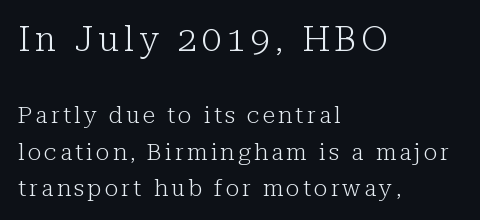
Q: Is the text bold? A: No.
Q: Is the text italic (slanted)? A: No, it is upright.
Q: Is the typeface a serif or a sans-serif typeface? A: Serif.
Q: Is the text underlined? A: No.
Q: How is the paragraph aligned? A: Left-aligned.
Q: Is the spacing between lines tight, normal or loose? A: Normal.
Q: Which block of text is set in a larger size, the first (top) or the second (bottom)? A: The first (top) one.
Q: Width (condensed, normal, or wide)? A: Normal.
Q: Stroke contrast? A: Low.
Q: x-height? A: Medium.
Q: Monospaced? A: No.
